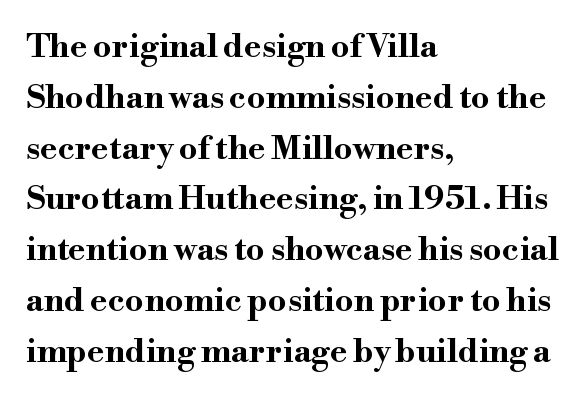
{"serif": "yes", "italic": "no", "bold": "yes", "weight": "bold", "width": "wide", "stroke_contrast": "high", "x_height": "small", "monospaced": "no", "underline": "no", "align": "left", "line_spacing": "normal", "line_spacing_ratio": 1.54, "letter_spacing": "normal", "letter_spacing_em": 0.0, "glyph_px": 33}
